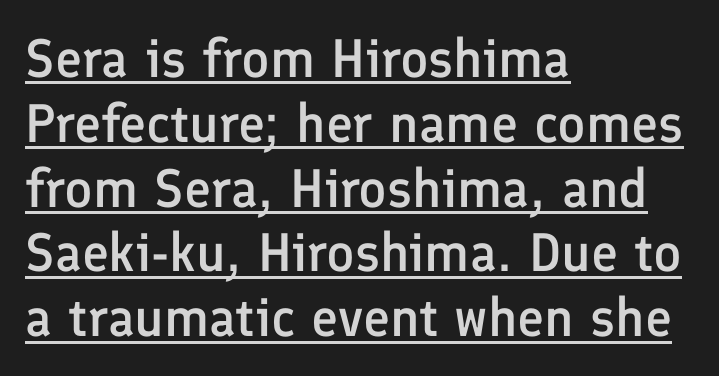
Q: Is the text bold? A: Semi-bold.
Q: Is the text italic (slanted)? A: No, it is upright.
Q: Is the typeface a serif or a sans-serif typeface? A: Sans-serif.
Q: Is the text underlined? A: Yes.
Q: How is the paragraph aligned? A: Left-aligned.
Q: Is the spacing between letters normal or unusually wide? A: Normal.
Q: Width (condensed, normal, or wide)? A: Normal.
Q: Stroke contrast? A: Low.
Q: x-height? A: Medium.
Q: Monospaced? A: No.
